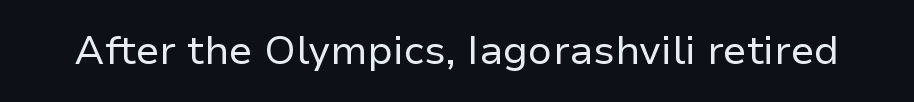
Q: Is the text bold? A: No.
Q: Is the text italic (slanted)? A: No, it is upright.
Q: Is the typeface a serif or a sans-serif typeface? A: Sans-serif.
Q: Is the text underlined? A: No.
Q: Is the spacing between letters normal or unusually wide? A: Normal.
Q: Width (condensed, normal, or wide)? A: Normal.
Q: Stroke contrast? A: Low.
Q: x-height? A: Medium.
Q: Monospaced? A: No.
